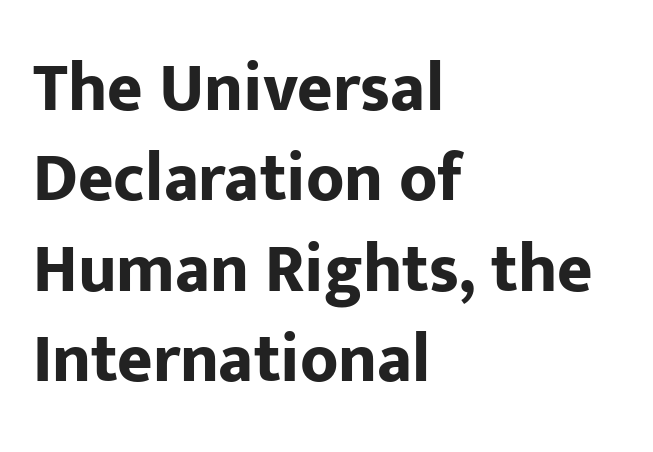
{"serif": "no", "italic": "no", "bold": "yes", "weight": "bold", "width": "normal", "stroke_contrast": "low", "x_height": "medium", "monospaced": "no", "underline": "no", "align": "left", "line_spacing": "normal", "line_spacing_ratio": 1.33, "letter_spacing": "normal", "letter_spacing_em": 0.0, "glyph_px": 68}
